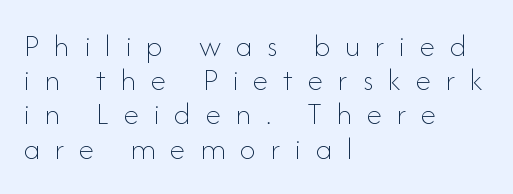
The image shows 32 px thin type, upright; set left-aligned, tight line spacing (1.07x), unusually wide letter spacing (+0.46 em), not underlined; low stroke contrast and a small x-height.
